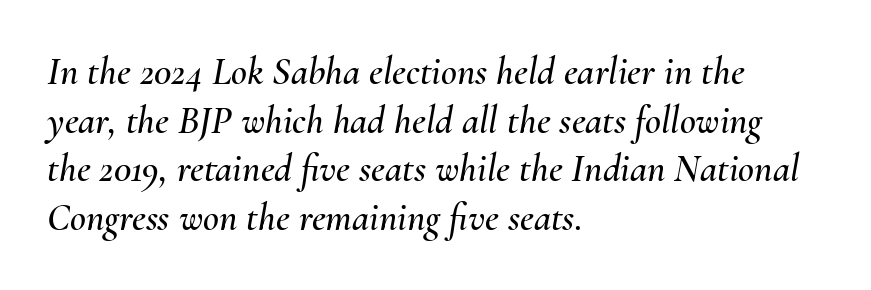
Is the letter spacing exaggerated? No — it looks like the ordinary default. No word sits above an underline. This sample has the flowing, uneven cadence of proportional lettering. Students, observe: this is what conventionally led text looks like.
